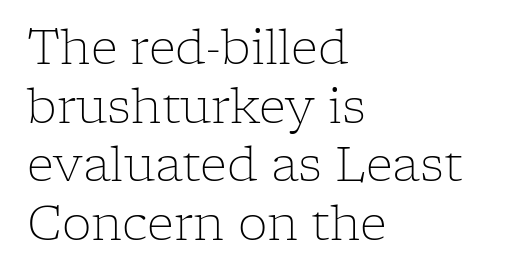
The strokes are not fattened; the text isn't bold. Students, observe: this is what conventionally led text looks like. Each row of text sits above clean, open space. Line beginnings align vertically; line endings do not. These lines were composed using upright roman letters.
